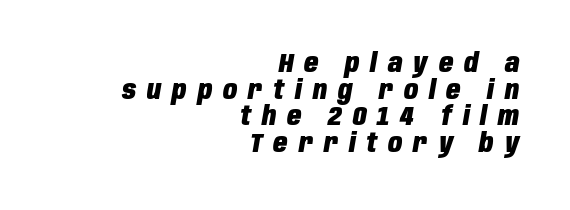
The image shows 26 px bold type, italic (leaning right); set right-aligned, tight line spacing (1.02x), unusually wide letter spacing (+0.42 em), not underlined.
